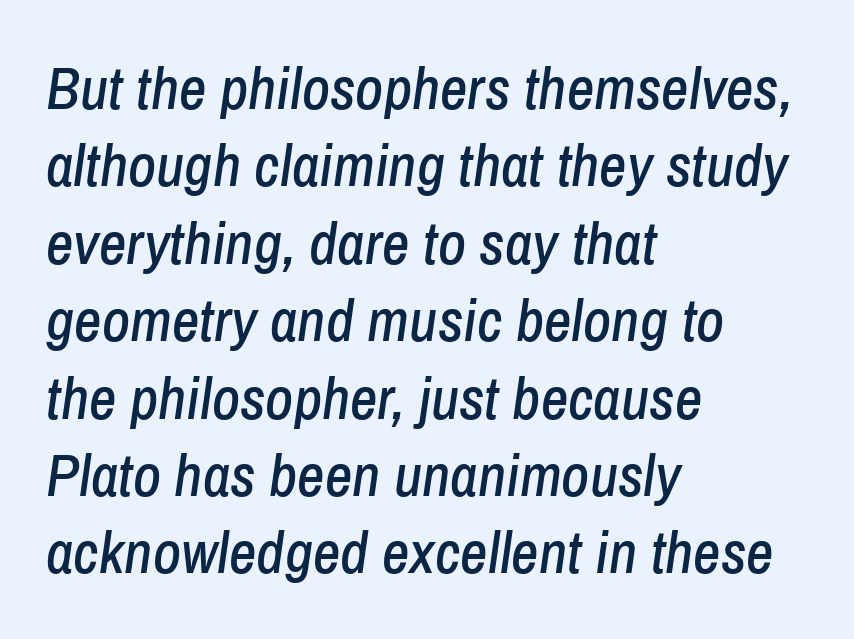
Every row of glyphs begins at an identical x-position on the left. Quick note: italic. Honestly, there is no underline to notice here at all. Students, note that the glyphs here touch the page at normal intervals.
